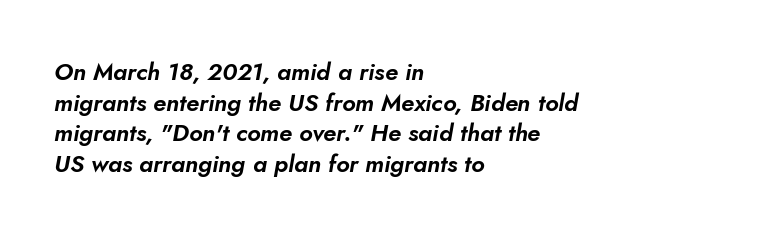
{"italic": "yes", "lean": "right", "slant_degrees": 10, "underline": "no", "align": "left", "line_spacing": "normal", "line_spacing_ratio": 1.28, "letter_spacing": "normal", "letter_spacing_em": 0.0, "glyph_px": 24}
